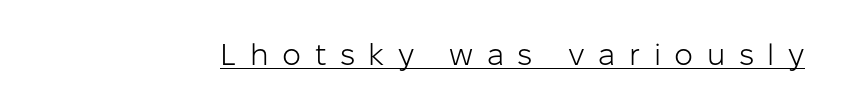
Q: Is the text bold? A: No.
Q: Is the text italic (slanted)? A: No, it is upright.
Q: Is the typeface a serif or a sans-serif typeface? A: Sans-serif.
Q: Is the text underlined? A: Yes.
Q: Is the spacing between letters normal or unusually wide? A: Unusually wide.
Q: Width (condensed, normal, or wide)? A: Normal.
Q: Stroke contrast? A: Low.
Q: x-height? A: Medium.
Q: Monospaced? A: No.
